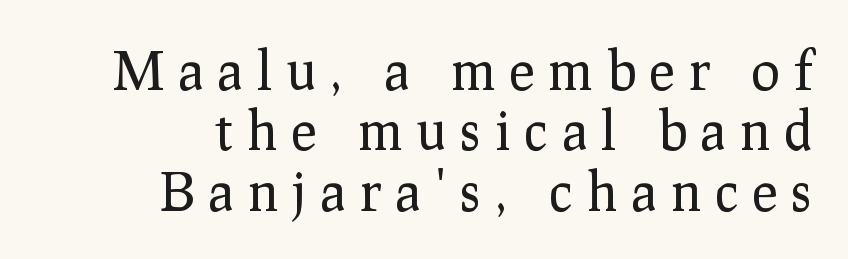
Is this a heavy cut? Hardly; it is regular or lighter. Rendered with straight, roman letterforms. Little horizontal feet cap the strokes, marking this as serif type. This rendering widens character spacing well past its baseline value.
